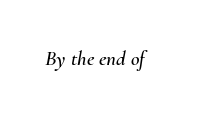
The image shows 21 px text type, italic (leaning right); set normal letter spacing, not underlined.
